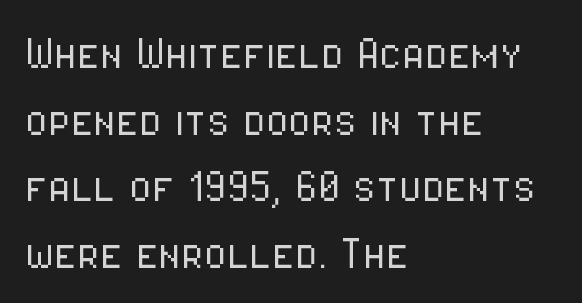
Q: Is the text bold? A: No.
Q: Is the text italic (slanted)? A: No, it is upright.
Q: Is the typeface a serif or a sans-serif typeface? A: Sans-serif.
Q: Is the text underlined? A: No.
Q: How is the paragraph aligned? A: Left-aligned.
Q: Is the spacing between letters normal or unusually wide? A: Normal.
Q: Is the spacing between lines tight, normal or loose? A: Normal.
Q: Width (condensed, normal, or wide)? A: Condensed.
Q: Stroke contrast? A: Low.
Q: x-height? A: Medium.
Q: Monospaced? A: No.
